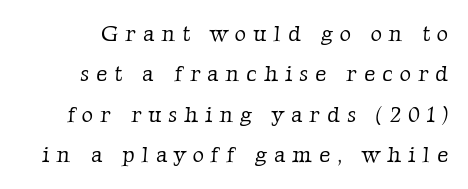
The gaps between neighbouring characters are conspicuously large. Weight: in the light-to-regular range. Descenders hang freely into open space.
